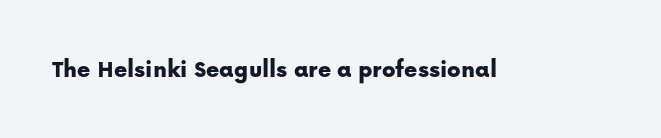
The image shows 25 px text type, upright; set normal letter spacing, not underlined.
